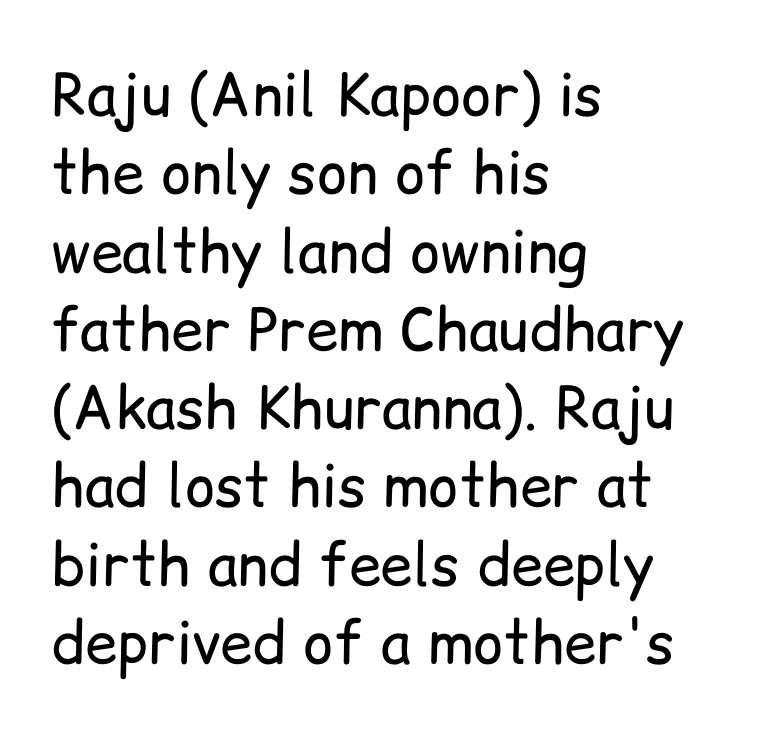
Q: Is the text bold? A: No.
Q: Is the text italic (slanted)? A: No, it is upright.
Q: Is the typeface a serif or a sans-serif typeface? A: Sans-serif.
Q: Is the text underlined? A: No.
Q: How is the paragraph aligned? A: Left-aligned.
Q: Is the spacing between letters normal or unusually wide? A: Normal.
Q: Is the spacing between lines tight, normal or loose? A: Normal.
Q: Width (condensed, normal, or wide)? A: Normal.
Q: Stroke contrast? A: Low.
Q: x-height? A: Medium.
Q: Monospaced? A: No.
